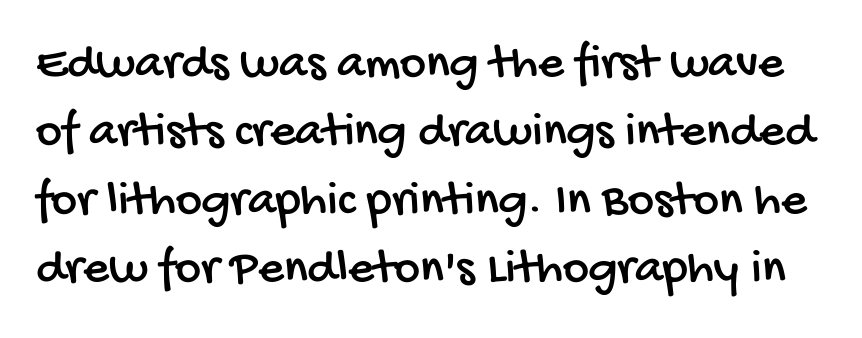
Note the varied advance widths — an 'i' is clearly narrower than an 'm'. Observe the ordinary spacing: letters are neighbours, not strangers. Unmarked baselines from the first word to the last. The text was rendered using a sans face with plain stroke endings. Students, observe: this is what conventionally led text looks like.
